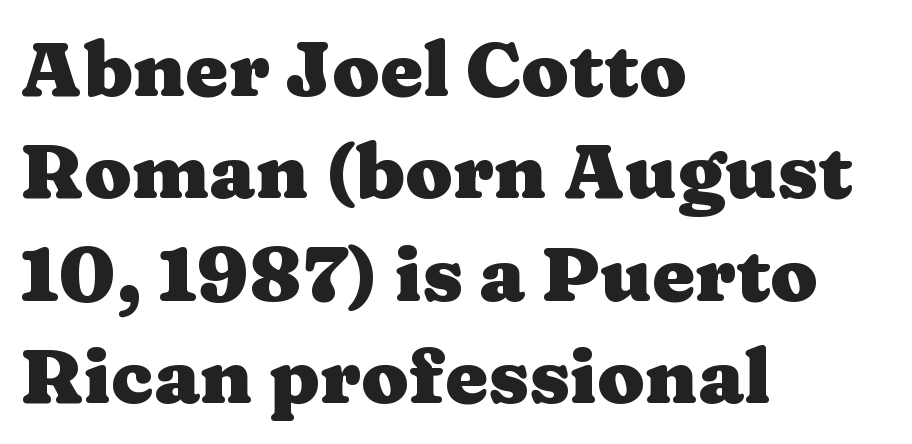
Q: Is the text bold? A: Yes.
Q: Is the text italic (slanted)? A: No, it is upright.
Q: Is the typeface a serif or a sans-serif typeface? A: Serif.
Q: Is the text underlined? A: No.
Q: How is the paragraph aligned? A: Left-aligned.
Q: Is the spacing between letters normal or unusually wide? A: Normal.
Q: Is the spacing between lines tight, normal or loose? A: Normal.
Q: Width (condensed, normal, or wide)? A: Wide.
Q: Stroke contrast? A: Medium.
Q: x-height? A: Medium.
Q: Monospaced? A: No.
